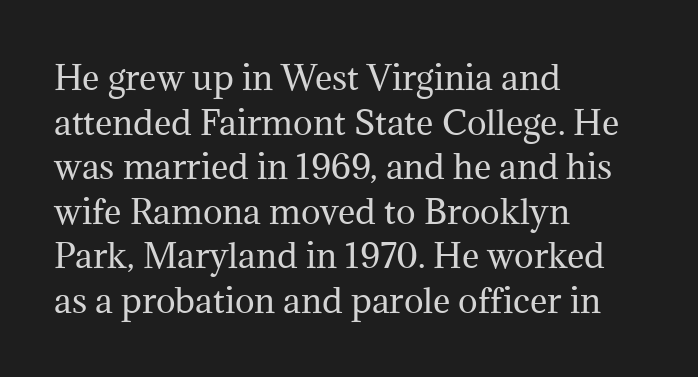
{"serif": "yes", "italic": "no", "bold": "no", "weight": "regular", "width": "normal", "stroke_contrast": "medium", "x_height": "medium", "monospaced": "no", "underline": "no", "align": "left", "line_spacing": "normal", "line_spacing_ratio": 1.35, "letter_spacing": "normal", "letter_spacing_em": 0.0, "glyph_px": 33}
